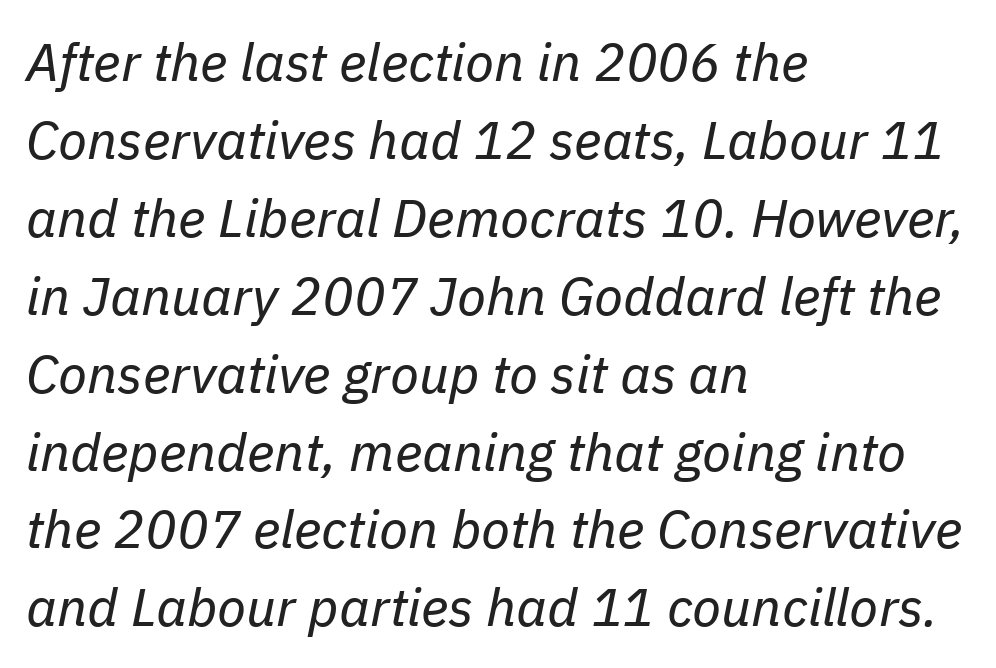
The image shows 53 px regular-weight type, italic (leaning right); set left-aligned, normal line spacing (1.47x), normal letter spacing, not underlined; low stroke contrast and a medium x-height.
